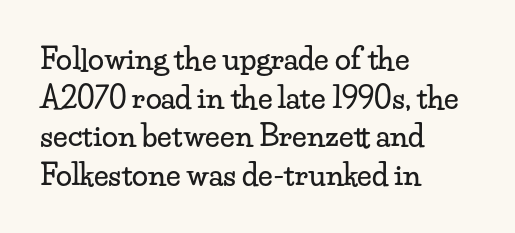
Q: Is the text italic (slanted)? A: No, it is upright.
Q: Is the typeface a serif or a sans-serif typeface? A: Serif.
Q: Is the text underlined? A: No.
Q: How is the paragraph aligned? A: Left-aligned.
Q: Is the spacing between letters normal or unusually wide? A: Normal.
Q: Is the spacing between lines tight, normal or loose? A: Normal.
Q: Width (condensed, normal, or wide)? A: Wide.
Q: Stroke contrast? A: Low.
Q: x-height? A: Small.
Q: Monospaced? A: No.
